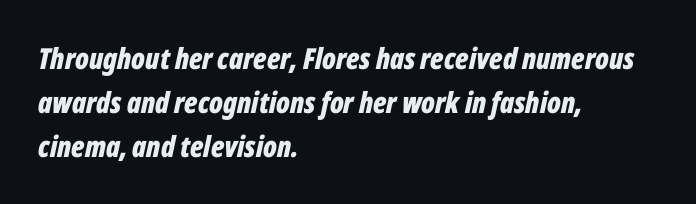
The paragraph shown leans on its left margin. Posture: slanted. Nobody touched the tracking dial on this one. What weight is shown? A full bold with thick strokes. Leading: standard.
